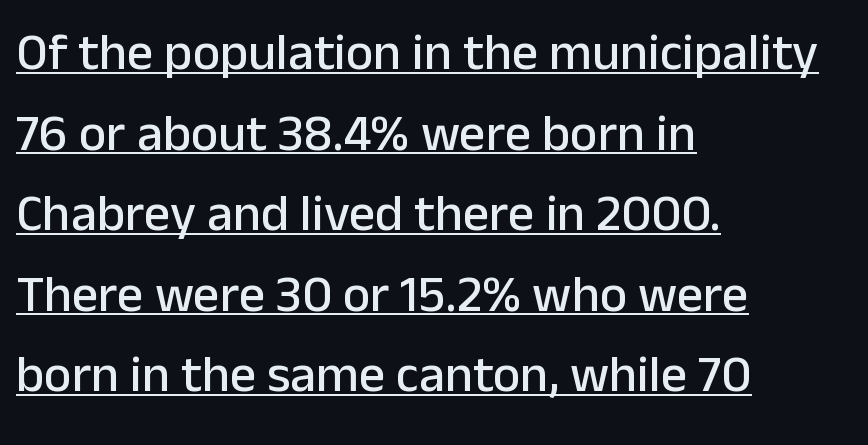
Q: Is the text italic (slanted)? A: No, it is upright.
Q: Is the typeface a serif or a sans-serif typeface? A: Sans-serif.
Q: Is the text underlined? A: Yes.
Q: How is the paragraph aligned? A: Left-aligned.
Q: Is the spacing between letters normal or unusually wide? A: Normal.
Q: Is the spacing between lines tight, normal or loose? A: Normal.
Q: Width (condensed, normal, or wide)? A: Normal.
Q: Stroke contrast? A: Low.
Q: x-height? A: Medium.
Q: Monospaced? A: No.
